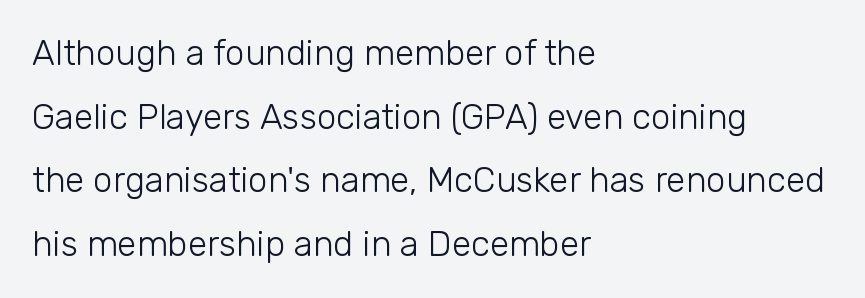
The letters stand straight up with perfectly vertical stems. This rendering features lettering with no underline. Grotesque or geometric, the face here clearly has no serifs. This is not heavy type; no bold has been used.
